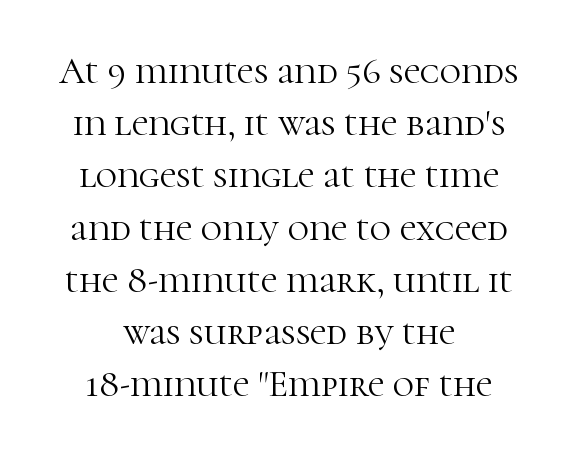
{"serif": "yes", "italic": "no", "bold": "no", "weight": "light", "width": "normal", "stroke_contrast": "high", "x_height": "medium", "monospaced": "no", "underline": "no", "align": "center", "line_spacing": "normal", "line_spacing_ratio": 1.41, "letter_spacing": "normal", "letter_spacing_em": 0.0, "glyph_px": 37}
